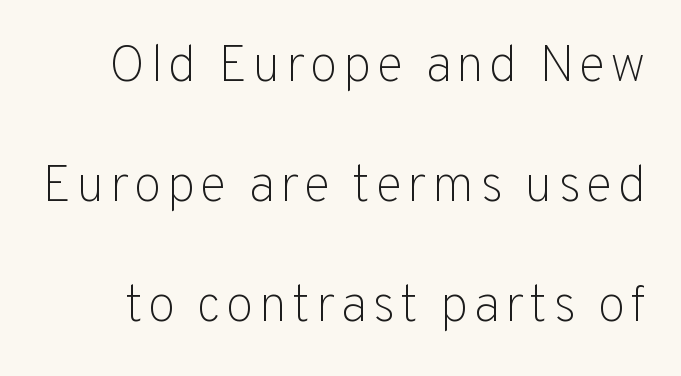
Notice the wide empty band between every row — that's loose leading. Is this a sans? Yes — the strokes have no serifs. The space directly below the letters is spotless. Ink coverage per letter is moderate at most. The lettering holds an erect, upright posture throughout.
